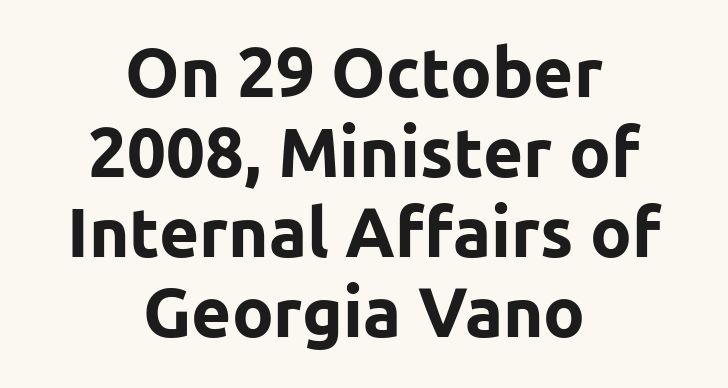
Compared with an ordinary text face, these strokes are far heavier — a full bold. The line texture is even and compact thanks to regular tracking. Ordinary non-slanted type is in use. Nothing sits at the stroke ends, so this counts as sans-serif. The rag falls on both sides of this text block equally. Plain, unruled lines of type.
